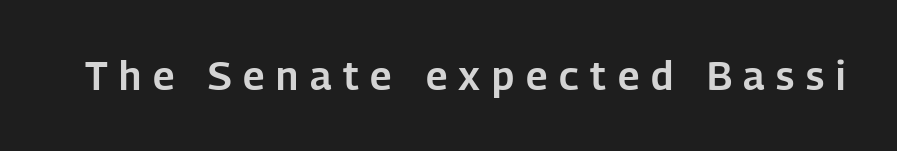
Is this a fixed-width face? No — the glyphs have proportional, varying widths. Spacing between characters has been opened up far beyond the box default. The face used here is a sans, in the tradition of grotesques and geometrics. Words float on clear page, feet unadorned. No italicization has been applied; the sample stays upright.
